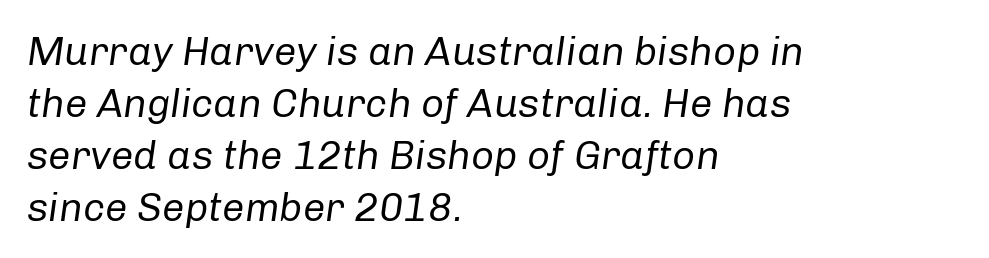
{"italic": "yes", "lean": "right", "slant_degrees": 8, "bold": "no", "weight": "regular", "width": "normal", "stroke_contrast": "low", "x_height": "medium", "monospaced": "no", "underline": "no", "align": "left", "line_spacing": "normal", "line_spacing_ratio": 1.3, "letter_spacing": "normal", "letter_spacing_em": 0.0, "glyph_px": 40}
